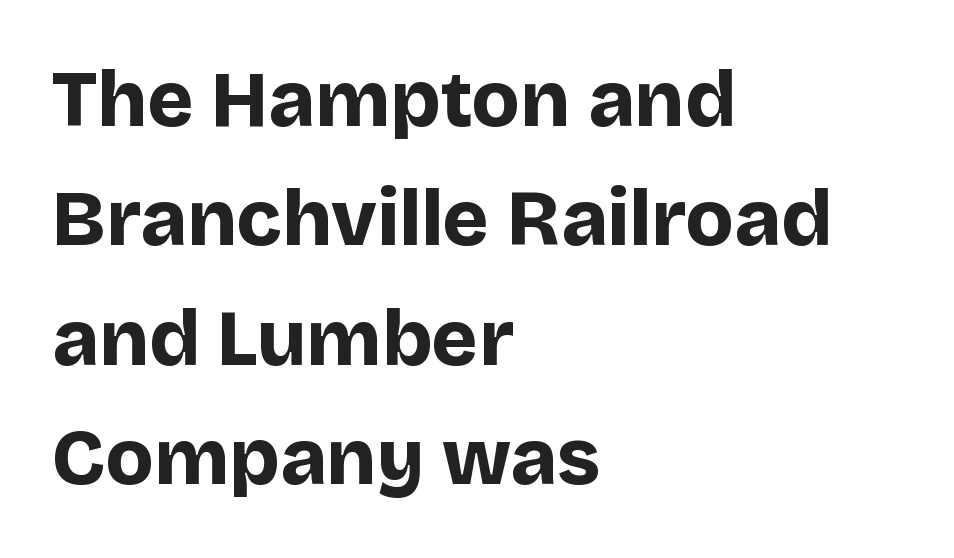
Varying glyph widths throughout — classic text-font behaviour. The space between consecutive lines is moderate. These lines are set flush left with a ragged right edge. Pretty heavy lettering here — definitely bold.
